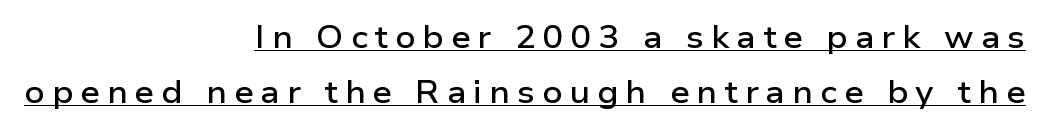
The image shows 31 px semibold, wide sans-serif type, upright; set right-aligned, line spacing 1.77x, unusually wide letter spacing (+0.23 em), underlined; low stroke contrast and a medium x-height.
